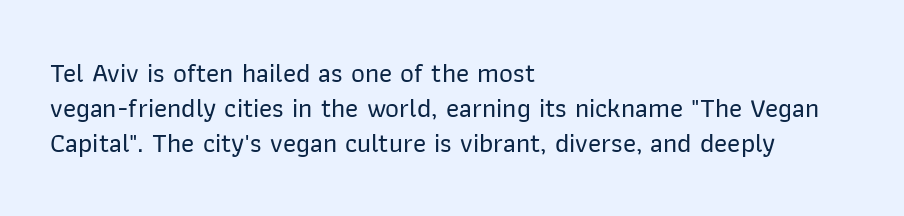
{"italic": "no", "underline": "no", "align": "left", "line_spacing": "normal", "line_spacing_ratio": 1.3, "letter_spacing": "normal", "letter_spacing_em": 0.0, "glyph_px": 27}
